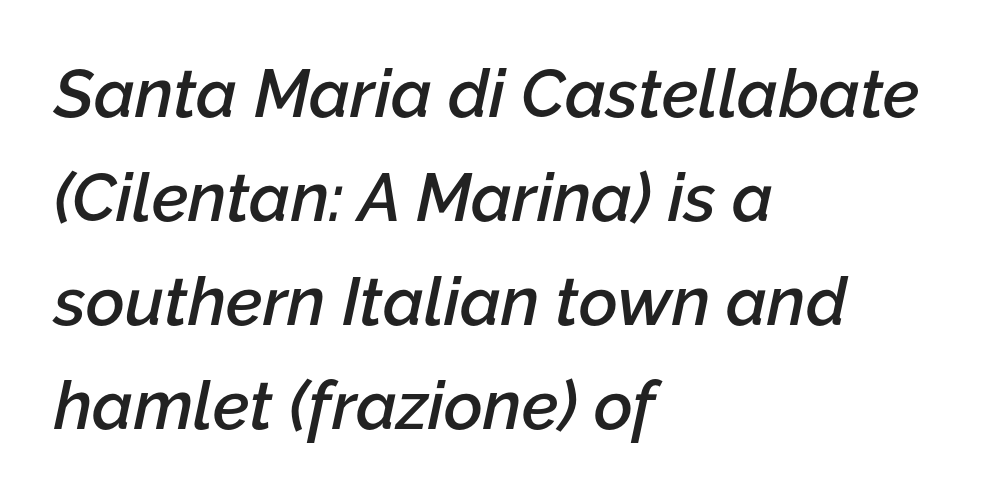
The image shows 67 px semibold type, italic (leaning right); set left-aligned, normal line spacing (1.55x), normal letter spacing, not underlined; low stroke contrast and a medium x-height.
